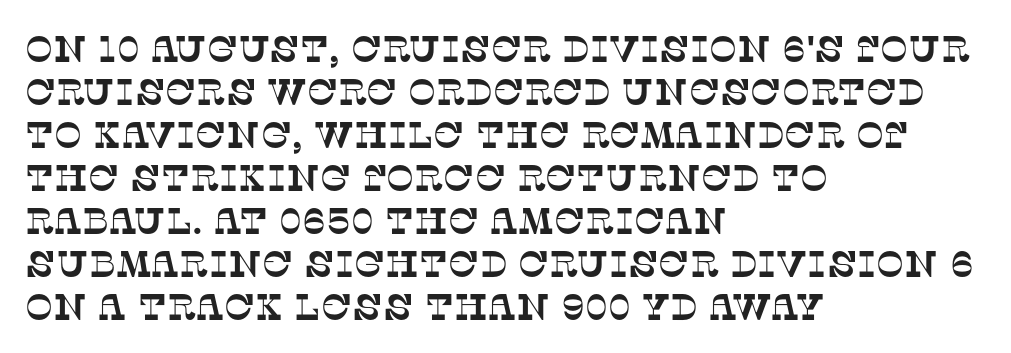
The image shows 37 px serif type; set left-aligned, line spacing 1.16x, normal letter spacing, not underlined; low stroke contrast and a large x-height.
